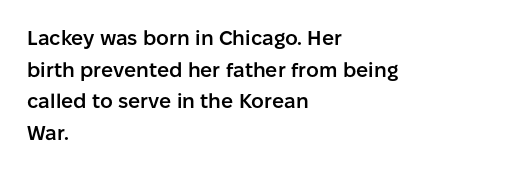
The image shows 20 px text type, upright; set left-aligned, normal line spacing (1.58x), normal letter spacing, not underlined.
